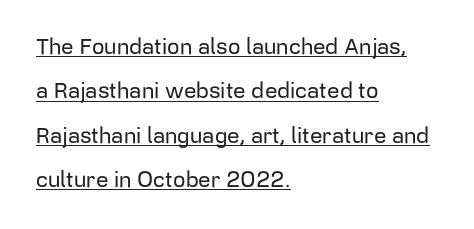
The image shows 22 px text type, upright; set left-aligned, loose line spacing (2.02x), normal letter spacing, underlined.
